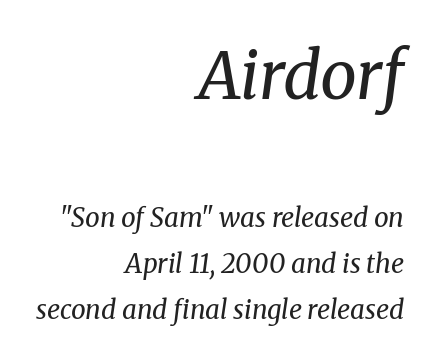
The text block is weighted toward the right margin, trailing off unevenly leftward. Two sizes are in play, and the larger belongs to the first block. This rendering employs a face with finishing strokes, i.e., a serif. Each letter keeps its own natural width here, so spacing adapts to shape. Tracking here is standard; glyphs follow each other at the usual distance. A light-to-regular cut is what we see here.
